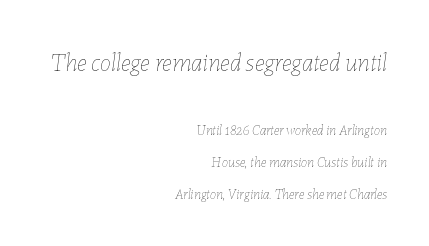
Q: Is the text bold? A: No.
Q: Is the text italic (slanted)? A: Yes, it leans right by about 7 degrees.
Q: Is the text underlined? A: No.
Q: How is the paragraph aligned? A: Right-aligned.
Q: Is the spacing between letters normal or unusually wide? A: Normal.
Q: Is the spacing between lines tight, normal or loose? A: Loose.
Q: Which block of text is set in a larger size, the first (top) or the second (bottom)? A: The first (top) one.
